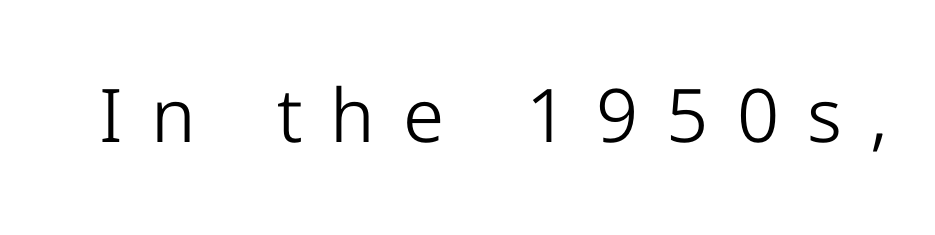
Q: Is the text bold? A: No.
Q: Is the text italic (slanted)? A: No, it is upright.
Q: Is the typeface a serif or a sans-serif typeface? A: Sans-serif.
Q: Is the text underlined? A: No.
Q: Is the spacing between letters normal or unusually wide? A: Unusually wide.
Q: Width (condensed, normal, or wide)? A: Normal.
Q: Stroke contrast? A: Low.
Q: x-height? A: Medium.
Q: Monospaced? A: No.
